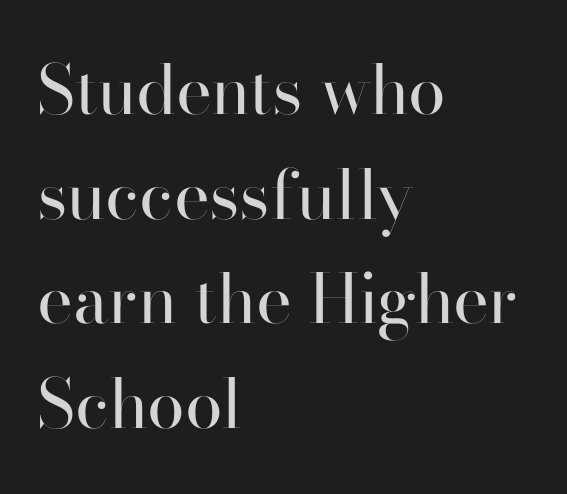
The image shows 68 px regular-weight sans-serif type, upright; set left-aligned, normal line spacing (1.54x), normal letter spacing, not underlined; high stroke contrast and a small x-height.
